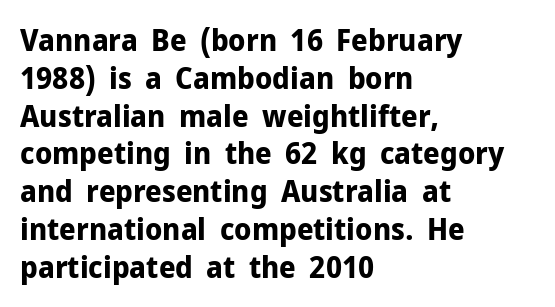
{"serif": "no", "italic": "no", "bold": "yes", "weight": "bold", "width": "normal", "stroke_contrast": "low", "x_height": "medium", "monospaced": "no", "underline": "no", "align": "left", "line_spacing": "normal", "line_spacing_ratio": 1.26, "letter_spacing": "normal", "letter_spacing_em": 0.0, "glyph_px": 30}
